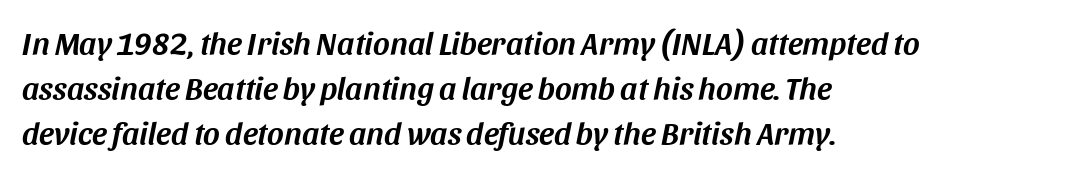
The type is set solid horizontally, with unmodified tracking. Each row of text sits above clean, open space. The compositor pushed each line to the left boundary. Slanted lettering throughout. Each letter keeps its own natural width here, so spacing adapts to shape. Whoever set this chose a conventional vertical rhythm.
